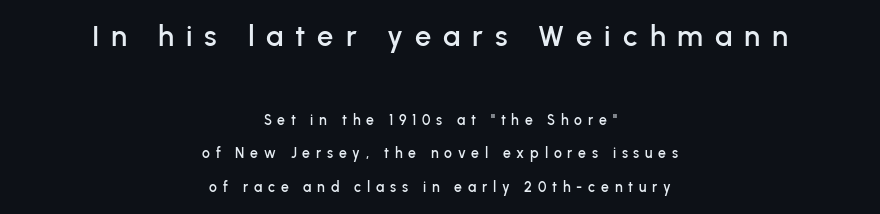
{"serif": "no", "italic": "no", "width": "normal", "stroke_contrast": "low", "x_height": "medium", "monospaced": "no", "underline": "no", "align": "center", "line_spacing": "loose", "line_spacing_ratio": 2.4, "letter_spacing": "wide", "letter_spacing_em": 0.41, "larger_block": "first", "size_ratio": 2.07, "glyph_px": 29}
